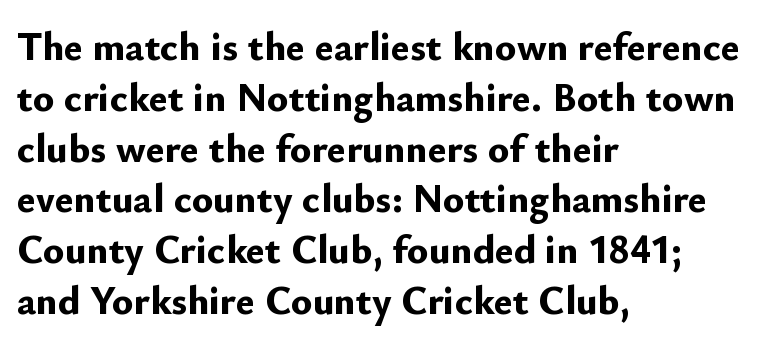
Unlike a traditional serif, this face leaves its strokes unadorned. Is the type bold? Yes — the strokes are clearly thick and heavy. Leading: standard. The passage shown is not underscored anywhere. The compositor pushed each line to the left boundary. Spacing verdict: proportional, widths tailored to each character.
